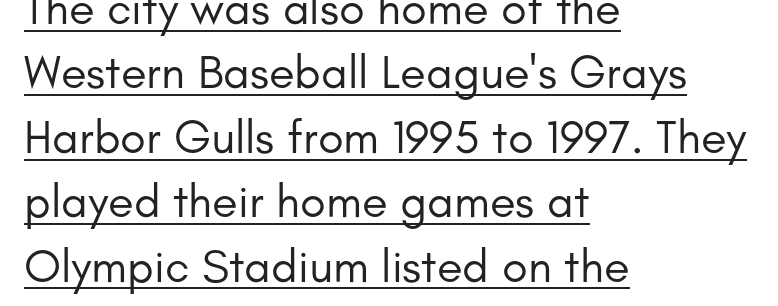
The image shows 47 px regular-weight sans-serif type, upright; set left-aligned, normal line spacing (1.37x), normal letter spacing, underlined; low stroke contrast and a small x-height.
